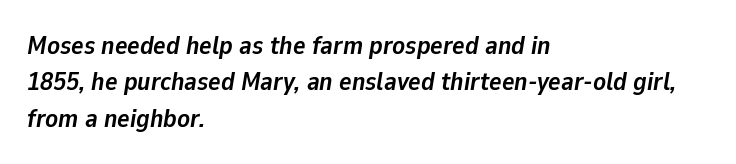
The image shows 26 px bold type, italic (leaning right); set left-aligned, normal line spacing (1.4x), normal letter spacing, not underlined.
